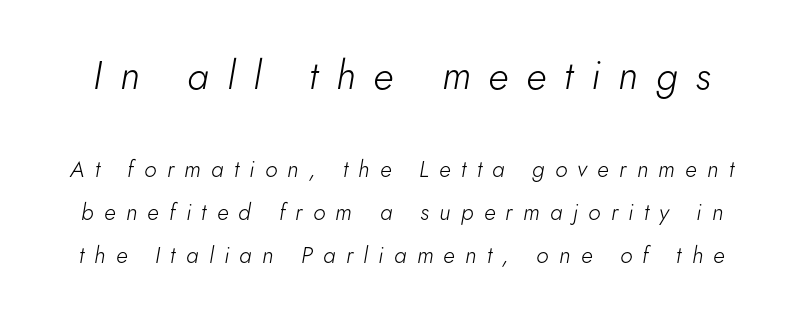
Q: Is the text bold? A: No.
Q: Is the text italic (slanted)? A: Yes, it leans right by about 5 degrees.
Q: Is the text underlined? A: No.
Q: Is the spacing between letters normal or unusually wide? A: Unusually wide.
Q: Which block of text is set in a larger size, the first (top) or the second (bottom)? A: The first (top) one.
Q: Width (condensed, normal, or wide)? A: Normal.
Q: Stroke contrast? A: Low.
Q: x-height? A: Small.
Q: Monospaced? A: No.
